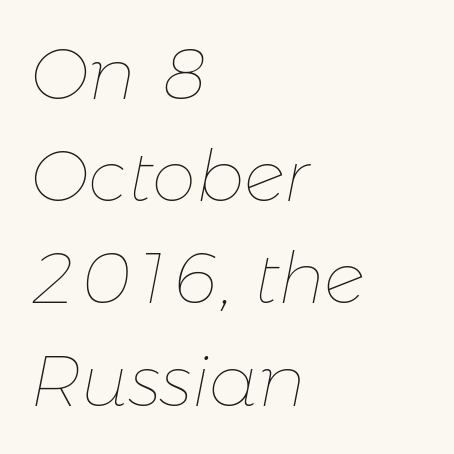
The image shows 71 px thin type, italic (leaning right); set left-aligned, normal line spacing (1.44x), normal letter spacing, not underlined; low stroke contrast and a medium x-height.
